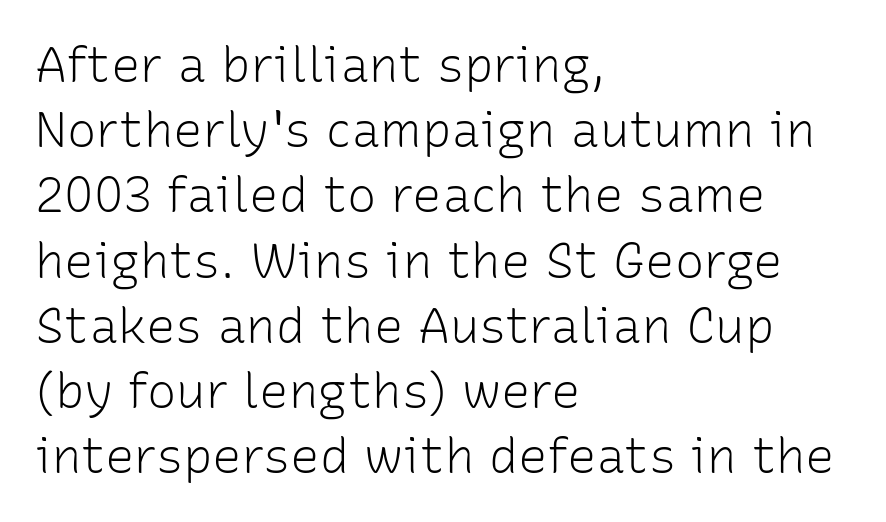
Q: Is the text bold? A: No.
Q: Is the text italic (slanted)? A: No, it is upright.
Q: Is the typeface a serif or a sans-serif typeface? A: Sans-serif.
Q: Is the text underlined? A: No.
Q: How is the paragraph aligned? A: Left-aligned.
Q: Is the spacing between letters normal or unusually wide? A: Normal.
Q: Is the spacing between lines tight, normal or loose? A: Normal.
Q: Width (condensed, normal, or wide)? A: Normal.
Q: Stroke contrast? A: Low.
Q: x-height? A: Medium.
Q: Monospaced? A: No.
